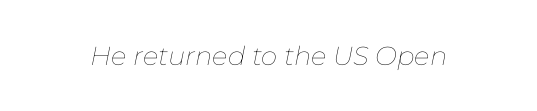
{"italic": "yes", "lean": "right", "slant_degrees": 11, "bold": "no", "underline": "no", "letter_spacing": "normal", "letter_spacing_em": 0.0, "glyph_px": 26}
